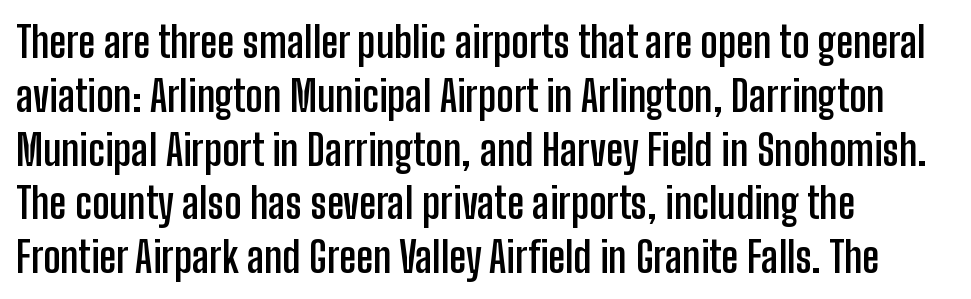
Standard letterfit; no display-style spreading of the glyphs. Character widths vary here, with narrow letters taking less room than wide ones. Do the letters lean? They stand straight. The rendering anchors every line to the left-hand side. Does the leading feel generous? No, just average. Quick note: underline off.
